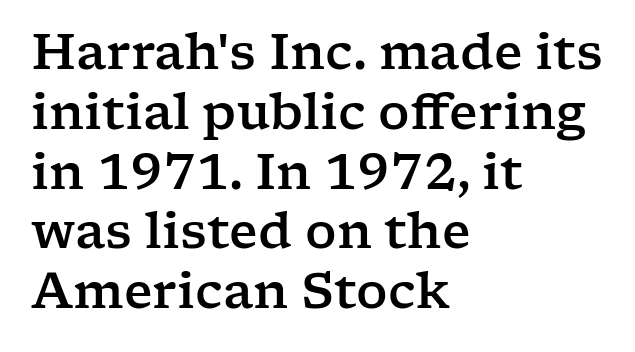
{"serif": "yes", "italic": "no", "width": "wide", "stroke_contrast": "low", "x_height": "medium", "monospaced": "no", "underline": "no", "align": "left", "line_spacing_ratio": 1.22, "letter_spacing": "normal", "letter_spacing_em": 0.0, "glyph_px": 49}
